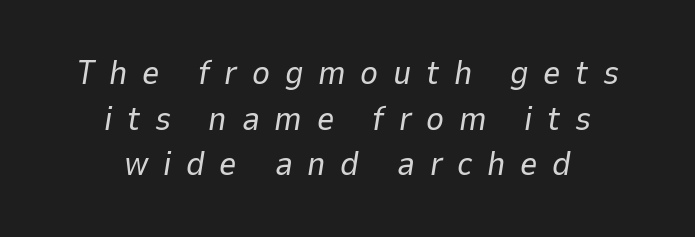
The image shows 34 px regular-weight type, italic (leaning right); set centered, normal line spacing (1.34x), unusually wide letter spacing (+0.43 em), not underlined; low stroke contrast and a medium x-height.
